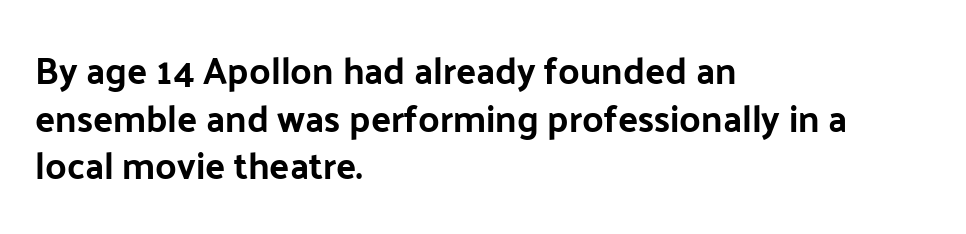
{"serif": "no", "italic": "no", "width": "normal", "stroke_contrast": "low", "x_height": "medium", "monospaced": "no", "underline": "no", "align": "left", "line_spacing": "normal", "line_spacing_ratio": 1.29, "letter_spacing": "normal", "letter_spacing_em": 0.0, "glyph_px": 37}
